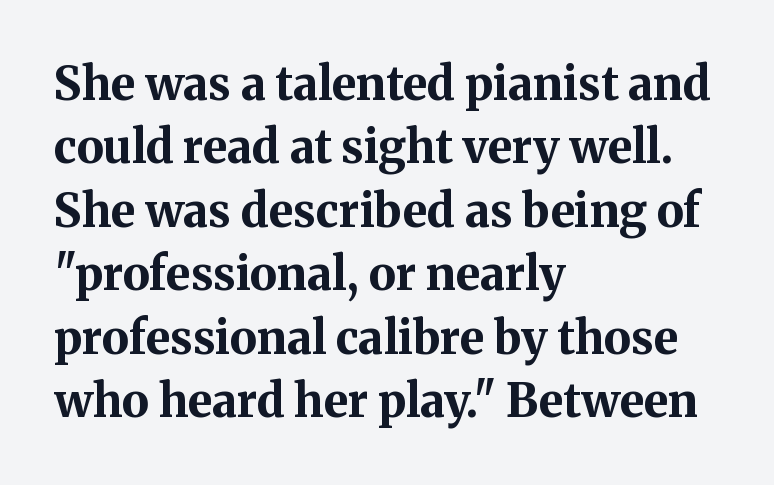
Regular leading. Short and long lines alike share a common starting point at left. Italic: no, the glyphs are upright roman. To sum up the face: it has serifs. The strip under each line holds only bare page.
